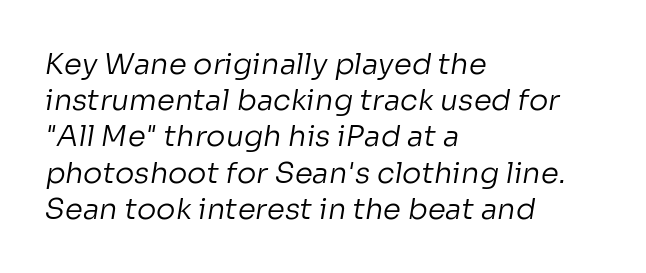
The image shows 29 px regular-weight sans-serif type; set left-aligned, normal line spacing (1.25x), normal letter spacing, not underlined; low stroke contrast and a medium x-height.
